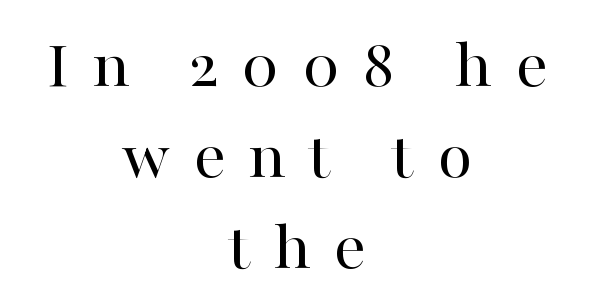
Q: Is the text bold? A: No.
Q: Is the text italic (slanted)? A: No, it is upright.
Q: Is the typeface a serif or a sans-serif typeface? A: Serif.
Q: Is the text underlined? A: No.
Q: How is the paragraph aligned? A: Centered.
Q: Is the spacing between letters normal or unusually wide? A: Unusually wide.
Q: Is the spacing between lines tight, normal or loose? A: Normal.
Q: Width (condensed, normal, or wide)? A: Normal.
Q: Stroke contrast? A: High.
Q: x-height? A: Medium.
Q: Monospaced? A: No.
